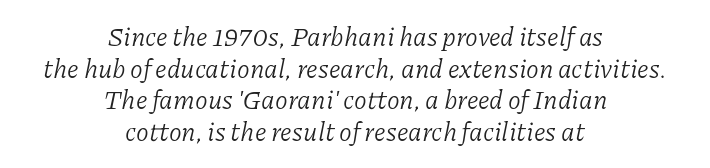
The font is comparable to plain body text, perhaps lighter. Look at the tracking — it's just the regular setting, nothing added. Style check: oblique. Casual observation: everything's sitting right in the middle.
